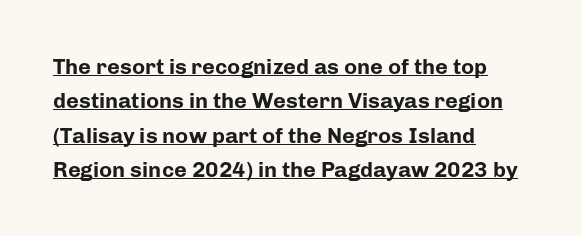
The image shows 22 px bold type, upright; set left-aligned, normal line spacing (1.56x), normal letter spacing, underlined.
